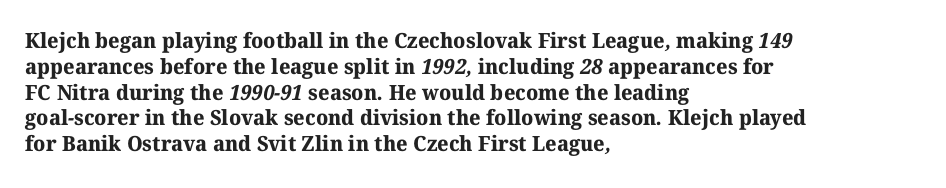
Q: Is the text bold? A: Yes.
Q: Is the text underlined? A: No.
Q: How is the paragraph aligned? A: Left-aligned.
Q: Is the spacing between letters normal or unusually wide? A: Normal.
